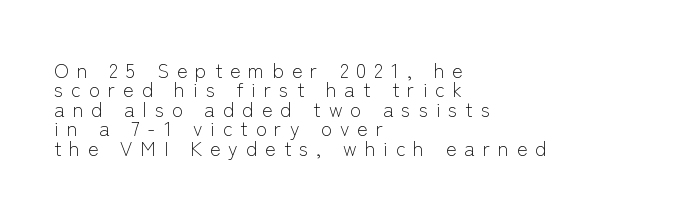
The image shows 20 px text type, upright; set left-aligned, tight line spacing (0.97x), unusually wide letter spacing (+0.4 em), not underlined.
